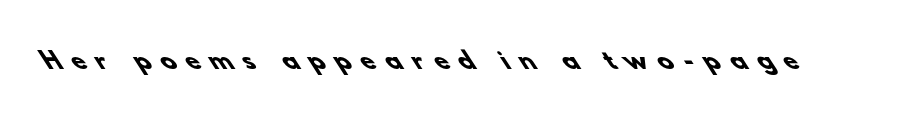
Q: Is the text bold? A: Yes.
Q: Is the text underlined? A: No.
Q: Is the spacing between letters normal or unusually wide? A: Unusually wide.
